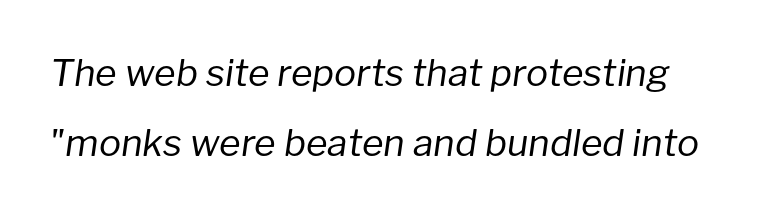
{"italic": "yes", "lean": "right", "slant_degrees": 8, "bold": "no", "weight": "regular", "width": "normal", "stroke_contrast": "low", "x_height": "medium", "monospaced": "no", "underline": "no", "line_spacing_ratio": 1.89, "letter_spacing": "normal", "letter_spacing_em": 0.0, "glyph_px": 37}
